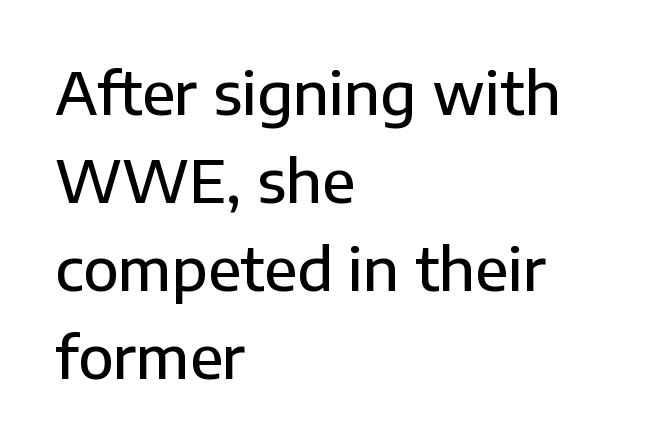
The font's upright variant was chosen for this text. The gap between lines stays unmarked. Looks like regular typesetting: each glyph gets only the width it needs. Is the block centered? No — it sits flush against the left margin. Vertical spacing — default. The letters sit at their default tracking, neither squeezed nor spread.
